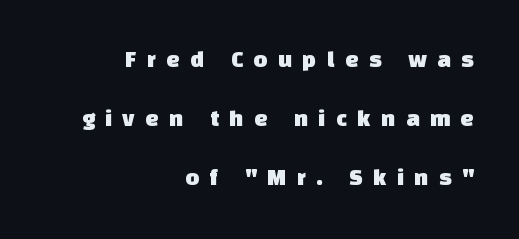
The image shows 24 px text type; set right-aligned, loose line spacing (2.45x), unusually wide letter spacing (+0.43 em), not underlined.
